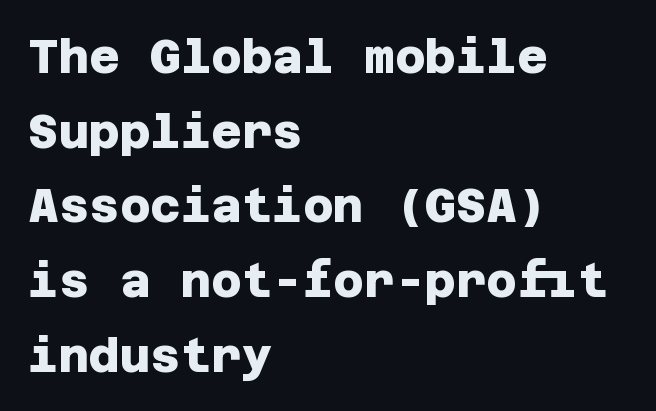
Q: Is the text bold? A: Yes.
Q: Is the typeface a serif or a sans-serif typeface? A: Sans-serif.
Q: Is the text underlined? A: No.
Q: How is the paragraph aligned? A: Left-aligned.
Q: Is the spacing between letters normal or unusually wide? A: Normal.
Q: Is the spacing between lines tight, normal or loose? A: Normal.
Q: Width (condensed, normal, or wide)? A: Normal.
Q: Stroke contrast? A: Low.
Q: x-height? A: Large.
